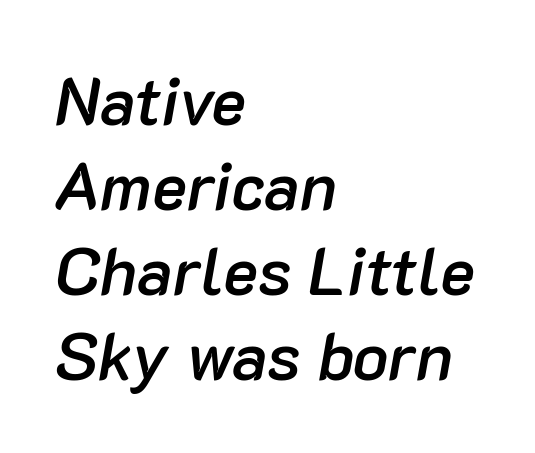
The image shows 66 px semibold type, italic (leaning right); set left-aligned, normal line spacing (1.29x), normal letter spacing, not underlined; low stroke contrast and a medium x-height.
